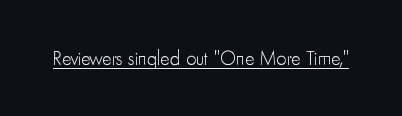
{"italic": "no", "bold": "no", "underline": "yes", "letter_spacing": "normal", "letter_spacing_em": 0.0, "glyph_px": 20}
